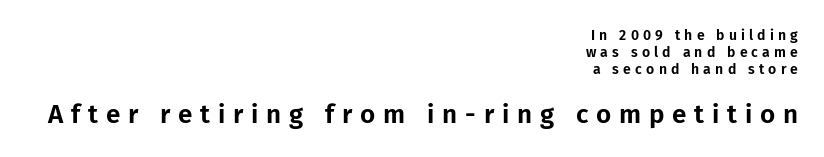
{"italic": "no", "underline": "no", "align": "right", "line_spacing_ratio": 1.22, "letter_spacing": "wide", "letter_spacing_em": 0.3, "larger_block": "second", "size_ratio": 1.86, "glyph_px": 26}
